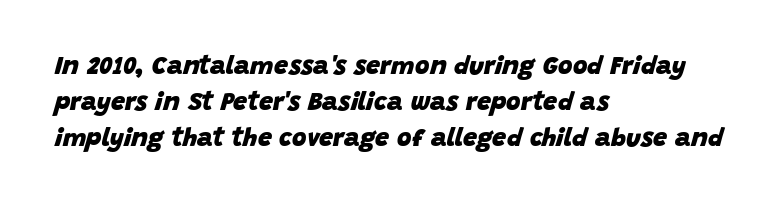
{"italic": "yes", "lean": "right", "slant_degrees": 15, "bold": "yes", "underline": "no", "align": "left", "line_spacing": "normal", "line_spacing_ratio": 1.44, "letter_spacing": "normal", "letter_spacing_em": 0.0, "glyph_px": 25}
